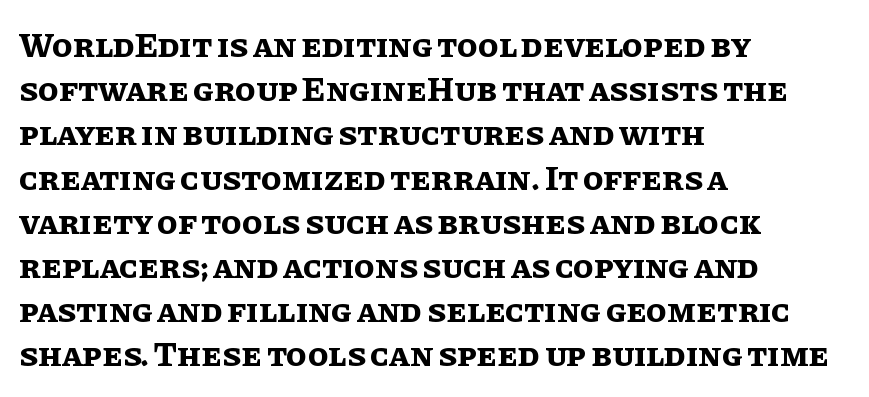
Q: Is the text bold? A: Yes.
Q: Is the text italic (slanted)? A: No, it is upright.
Q: Is the text underlined? A: No.
Q: How is the paragraph aligned? A: Left-aligned.
Q: Is the spacing between letters normal or unusually wide? A: Normal.
Q: Is the spacing between lines tight, normal or loose? A: Normal.
Q: Width (condensed, normal, or wide)? A: Normal.
Q: Stroke contrast? A: Low.
Q: x-height? A: Large.
Q: Monospaced? A: No.
